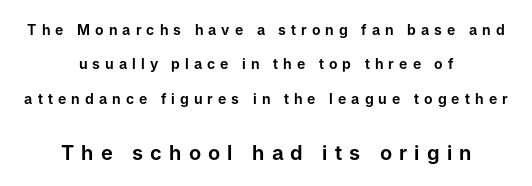
{"italic": "no", "underline": "no", "align": "center", "line_spacing": "loose", "line_spacing_ratio": 2.45, "letter_spacing": "wide", "letter_spacing_em": 0.36, "larger_block": "second", "size_ratio": 1.43, "glyph_px": 20}
